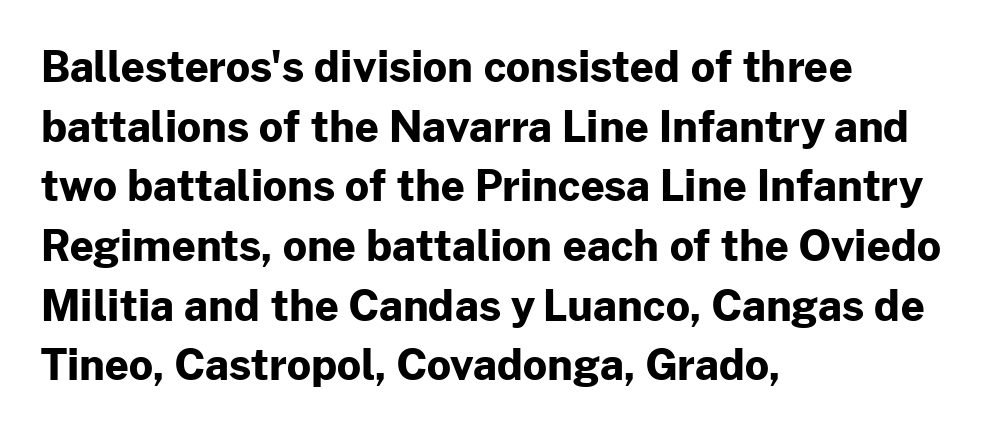
Q: Is the text bold? A: Yes.
Q: Is the text italic (slanted)? A: No, it is upright.
Q: Is the typeface a serif or a sans-serif typeface? A: Sans-serif.
Q: Is the text underlined? A: No.
Q: How is the paragraph aligned? A: Left-aligned.
Q: Is the spacing between letters normal or unusually wide? A: Normal.
Q: Is the spacing between lines tight, normal or loose? A: Normal.
Q: Width (condensed, normal, or wide)? A: Normal.
Q: Stroke contrast? A: Low.
Q: x-height? A: Medium.
Q: Monospaced? A: No.
